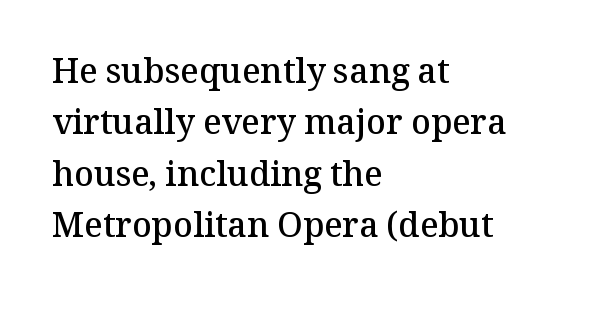
Leading: standard. The lettering holds an erect, upright posture throughout. In terms of letterform style, serifs are clearly present. The tracking reads as untouched default to a designer's eye. The zone under the glyphs is completely vacant.
